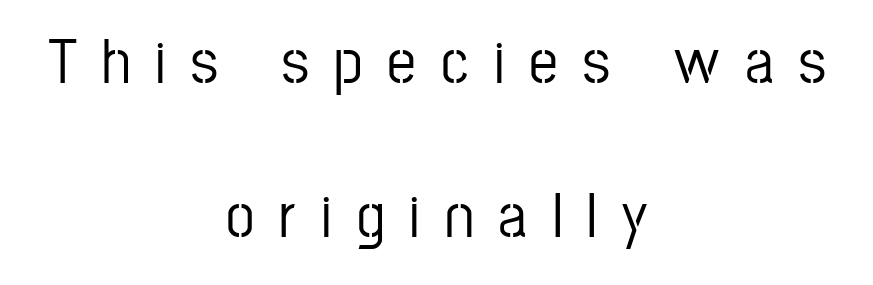
The zone under the glyphs is completely vacant. The compositor balanced each line on the midline. Inter-character spacing is expanded well beyond the font's built-in metrics. Character widths vary here, with narrow letters taking less room than wide ones. Interline gaps are noticeably wide in this sample. Observe the absence of serifs on each vertical stroke in this sample.
